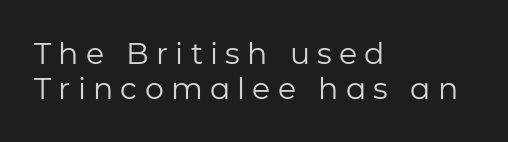
Q: Is the text bold? A: No.
Q: Is the text italic (slanted)? A: No, it is upright.
Q: Is the typeface a serif or a sans-serif typeface? A: Sans-serif.
Q: Is the text underlined? A: No.
Q: How is the paragraph aligned? A: Left-aligned.
Q: Is the spacing between letters normal or unusually wide? A: Unusually wide.
Q: Width (condensed, normal, or wide)? A: Normal.
Q: Stroke contrast? A: Low.
Q: x-height? A: Medium.
Q: Monospaced? A: No.
